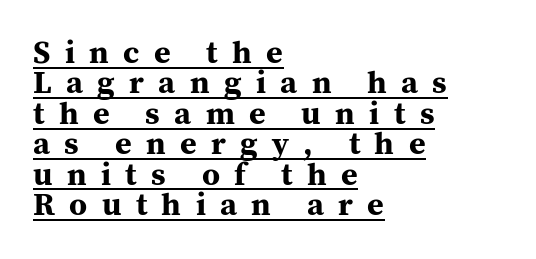
{"serif": "yes", "italic": "no", "bold": "yes", "weight": "bold", "width": "normal", "stroke_contrast": "medium", "x_height": "medium", "monospaced": "no", "underline": "yes", "align": "left", "line_spacing": "tight", "line_spacing_ratio": 0.95, "letter_spacing": "wide", "letter_spacing_em": 0.45, "glyph_px": 32}
